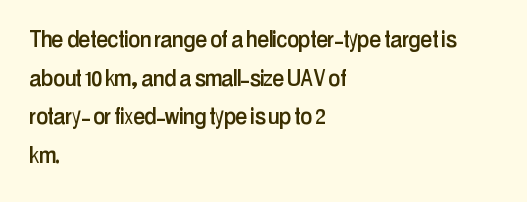
Q: Is the text italic (slanted)? A: No, it is upright.
Q: Is the text underlined? A: No.
Q: How is the paragraph aligned? A: Left-aligned.
Q: Is the spacing between letters normal or unusually wide? A: Normal.
Q: Is the spacing between lines tight, normal or loose? A: Normal.
